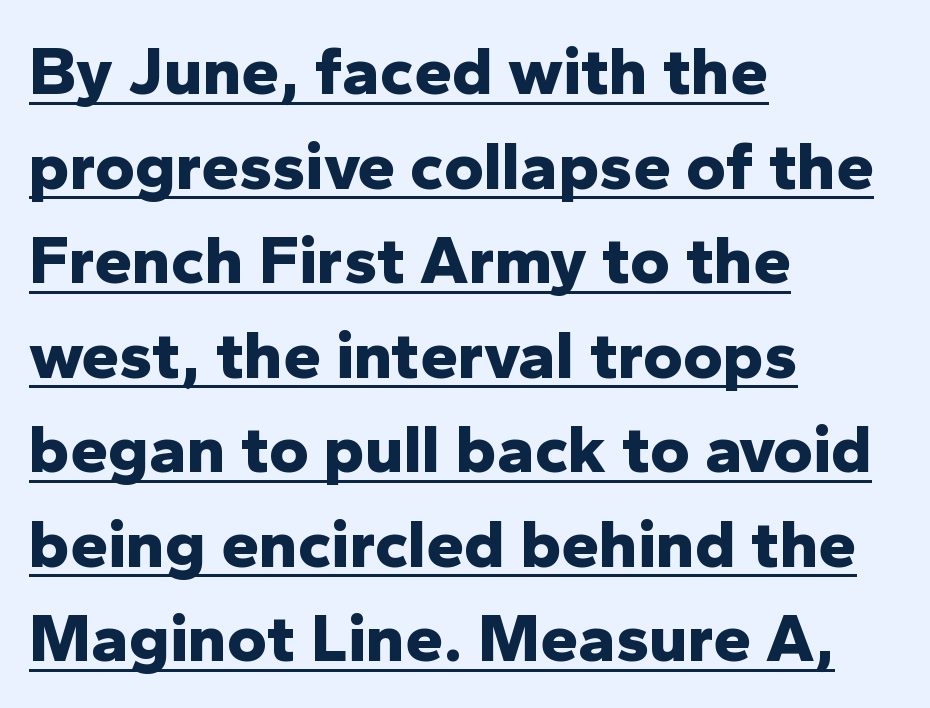
{"serif": "no", "italic": "no", "bold": "yes", "weight": "bold", "width": "normal", "stroke_contrast": "low", "x_height": "medium", "monospaced": "no", "underline": "yes", "align": "left", "line_spacing": "normal", "line_spacing_ratio": 1.39, "letter_spacing": "normal", "letter_spacing_em": 0.0, "glyph_px": 68}
